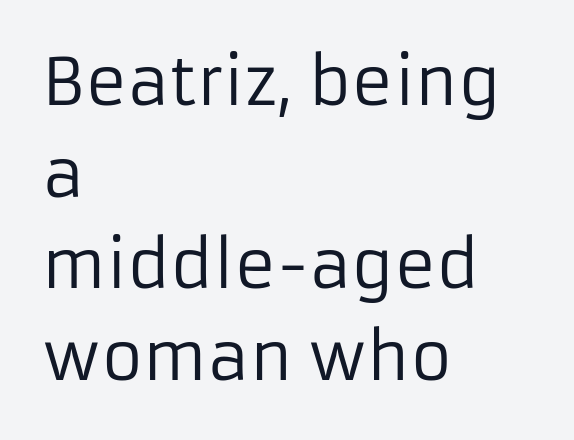
The image shows 64 px regular-weight sans-serif type, upright; set left-aligned, normal line spacing (1.43x), normal letter spacing, not underlined; low stroke contrast and a medium x-height.
